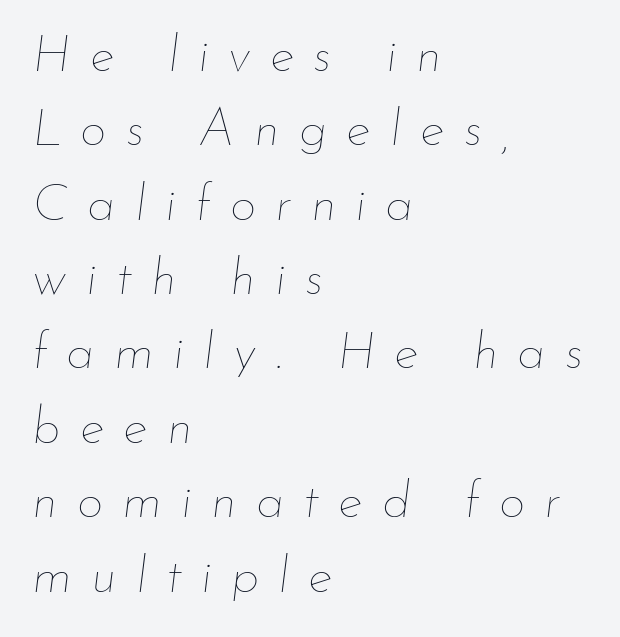
The line-height multiplier appears to be the usual default. Do the characters align in a grid? No, the font is proportional. There is plenty of visible air inserted between adjacent glyphs. Just letters on the line, the space beneath them empty. This is not heavy type; no bold has been used. Slant detected: the letters are inclined.
